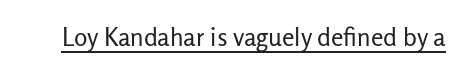
The letterforms sit at book weight or below. Posture: upright roman. Here the glyphs are tracked normally, forming tight word shapes. The words here are underlined.
